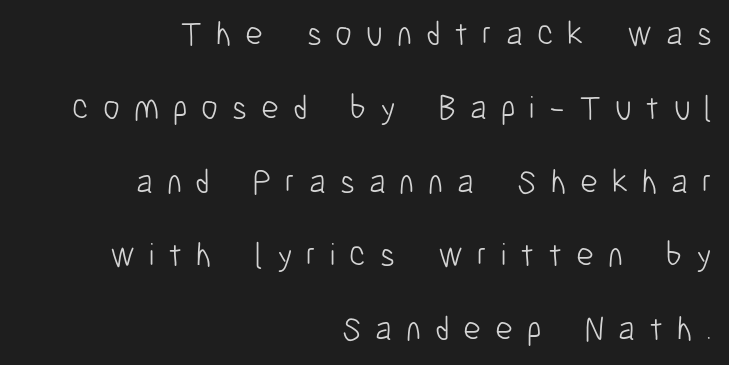
Q: Is the text bold? A: No.
Q: Is the text italic (slanted)? A: No, it is upright.
Q: Is the typeface a serif or a sans-serif typeface? A: Sans-serif.
Q: Is the text underlined? A: No.
Q: How is the paragraph aligned? A: Right-aligned.
Q: Is the spacing between letters normal or unusually wide? A: Unusually wide.
Q: Is the spacing between lines tight, normal or loose? A: Loose.
Q: Width (condensed, normal, or wide)? A: Condensed.
Q: Stroke contrast? A: Low.
Q: x-height? A: Medium.
Q: Monospaced? A: No.
